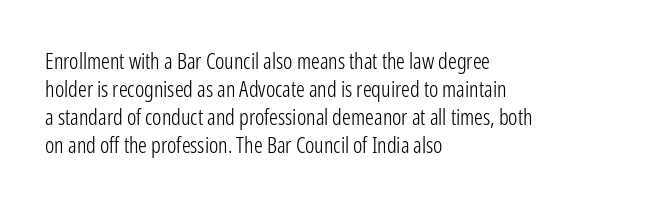
{"italic": "no", "bold": "no", "underline": "no", "align": "left", "line_spacing": "normal", "line_spacing_ratio": 1.27, "letter_spacing": "normal", "letter_spacing_em": 0.0, "glyph_px": 22}
